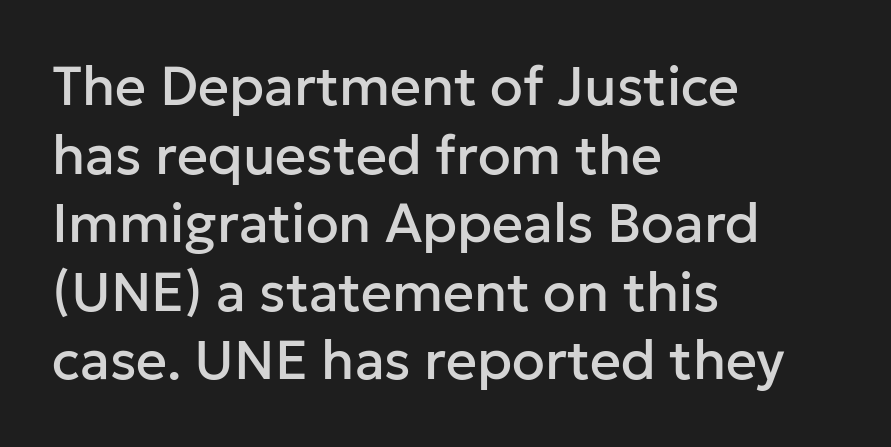
Q: Is the text italic (slanted)? A: No, it is upright.
Q: Is the typeface a serif or a sans-serif typeface? A: Sans-serif.
Q: Is the text underlined? A: No.
Q: How is the paragraph aligned? A: Left-aligned.
Q: Is the spacing between letters normal or unusually wide? A: Normal.
Q: Is the spacing between lines tight, normal or loose? A: Normal.
Q: Width (condensed, normal, or wide)? A: Normal.
Q: Stroke contrast? A: Low.
Q: x-height? A: Medium.
Q: Monospaced? A: No.
